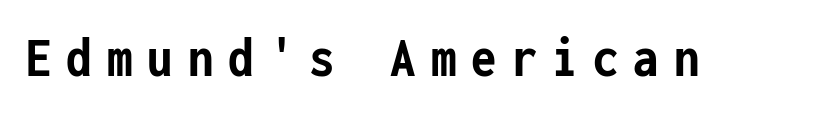
Check the space under the baseline: it is left empty. Summary of weight: heavy, a full bold. Monospaced: the letters line up in strict vertical columns. Serifs: no, the terminals of the letterforms are clean. Students, note that the glyphs here are deliberately spaced far apart. Upright lettering throughout.
